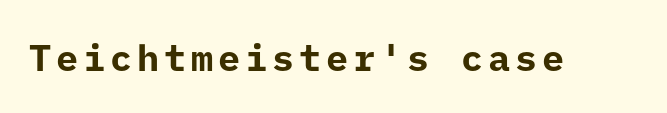
Q: Is the text bold? A: Yes.
Q: Is the text italic (slanted)? A: No, it is upright.
Q: Is the typeface a serif or a sans-serif typeface? A: Sans-serif.
Q: Is the text underlined? A: No.
Q: Width (condensed, normal, or wide)? A: Normal.
Q: Stroke contrast? A: Low.
Q: x-height? A: Medium.
